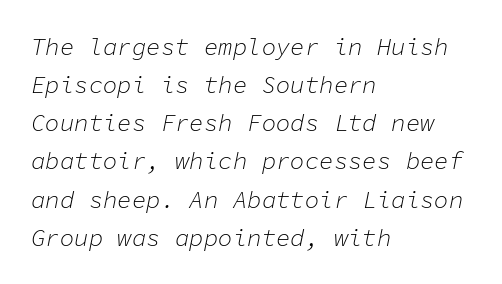
Letter spacing: default. Quick note: interline space is typical. The glyphs look as if they've been sheared to an angle. Underlining? Definitely not there. Compared with a typical body face, this is equally light or lighter still.
